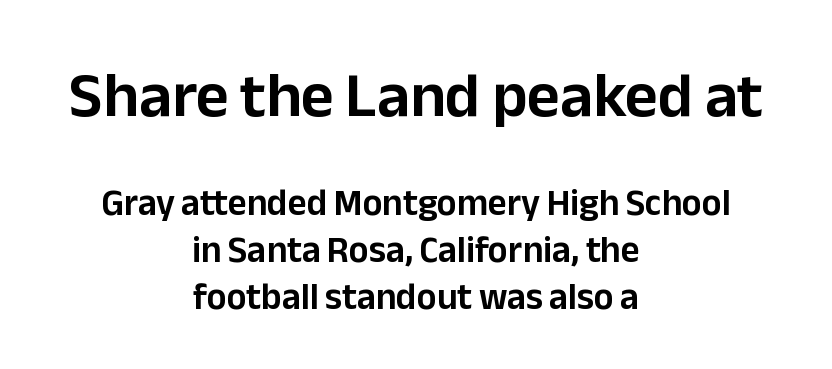
Q: Is the text italic (slanted)? A: No, it is upright.
Q: Is the typeface a serif or a sans-serif typeface? A: Sans-serif.
Q: Is the text underlined? A: No.
Q: How is the paragraph aligned? A: Centered.
Q: Is the spacing between letters normal or unusually wide? A: Normal.
Q: Is the spacing between lines tight, normal or loose? A: Normal.
Q: Which block of text is set in a larger size, the first (top) or the second (bottom)? A: The first (top) one.
Q: Width (condensed, normal, or wide)? A: Normal.
Q: Stroke contrast? A: Low.
Q: x-height? A: Medium.
Q: Monospaced? A: No.
